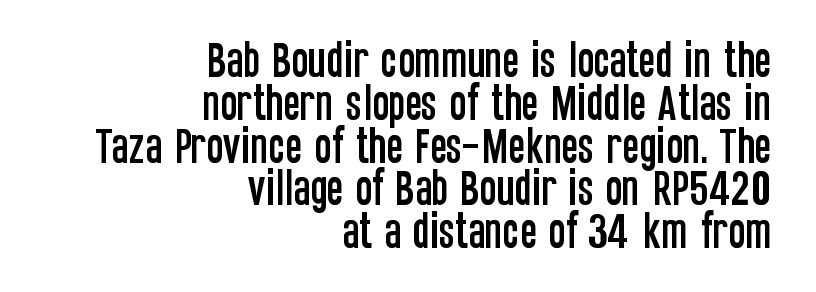
The image shows 40 px condensed sans-serif type, upright; set right-aligned, tight line spacing (1.07x), normal letter spacing, not underlined; low stroke contrast and a large x-height.
